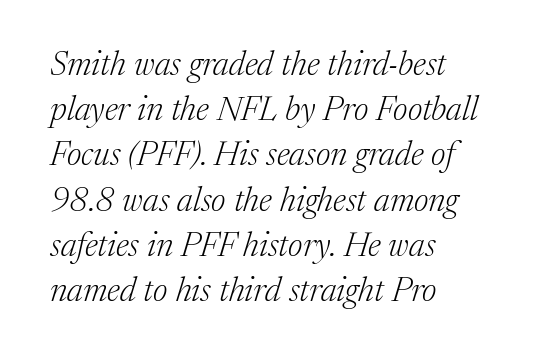
The typeface chosen for these lines features serifs. The letters sit at their default tracking, neither squeezed nor spread. Lines of text with bare space underneath. Looks like regular typesetting: each glyph gets only the width it needs. These lines sit exactly where default settings would place them.
